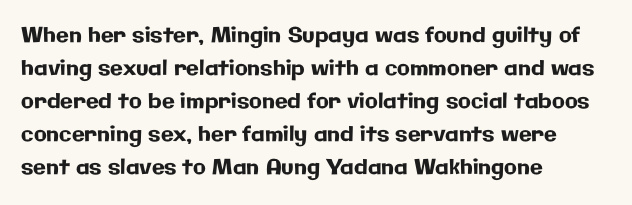
{"italic": "no", "underline": "no", "align": "left", "line_spacing": "normal", "line_spacing_ratio": 1.57, "letter_spacing": "normal", "letter_spacing_em": 0.0, "glyph_px": 21}
